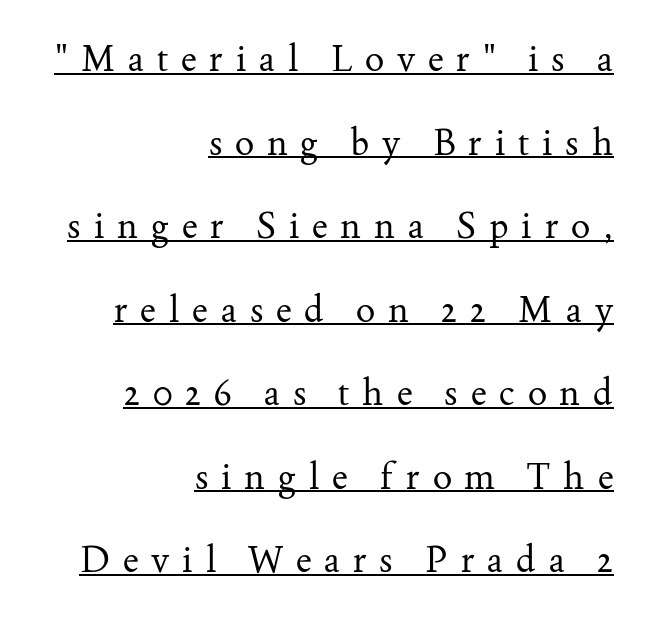
{"serif": "yes", "italic": "no", "bold": "no", "weight": "regular", "width": "normal", "stroke_contrast": "medium", "x_height": "small", "monospaced": "no", "underline": "yes", "align": "right", "line_spacing": "loose", "line_spacing_ratio": 2.32, "letter_spacing": "wide", "letter_spacing_em": 0.36, "glyph_px": 36}
